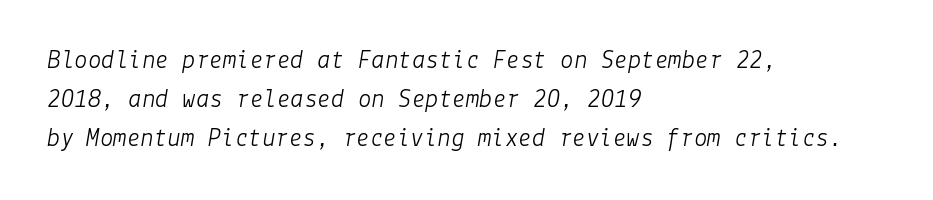
The image shows 27 px text type, italic (leaning right); set left-aligned, normal line spacing (1.44x), normal letter spacing, not underlined.
